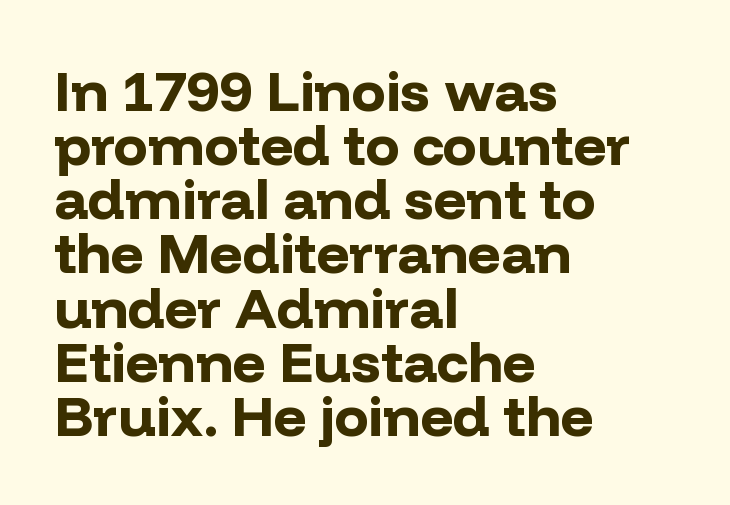
The face used here has the dense, thick strokes of a bold. This block would grow much taller if given ordinary leading; it's compressed now. These lines are rendered in a variable-pitch font. Italic? Not at all — the glyphs are vertical. Unlike a traditional serif, this face leaves its strokes unadorned.
